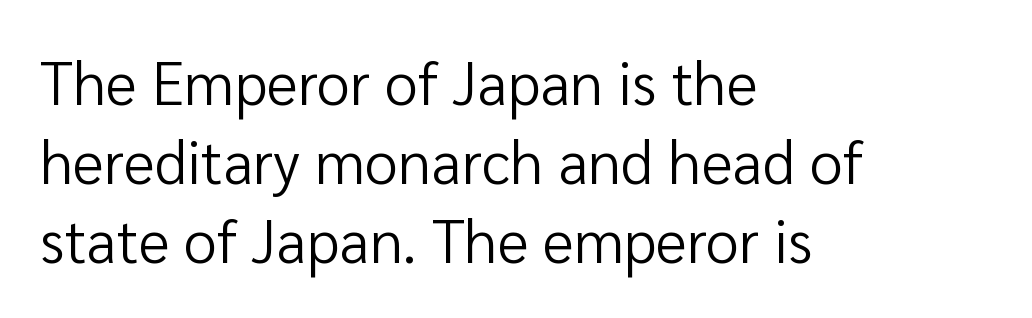
Weight: in the light-to-regular range. Each word holds together tightly as a unit, with standard inter-letter gaps. The text block is weighted toward the left margin, trailing off unevenly rightward. Quick note: not italic, upright.
